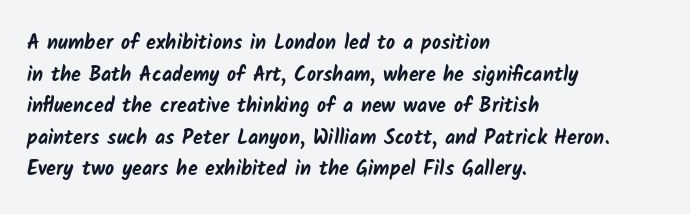
Q: Is the text bold? A: Yes.
Q: Is the text underlined? A: No.
Q: How is the paragraph aligned? A: Left-aligned.
Q: Is the spacing between letters normal or unusually wide? A: Normal.
Q: Is the spacing between lines tight, normal or loose? A: Normal.
